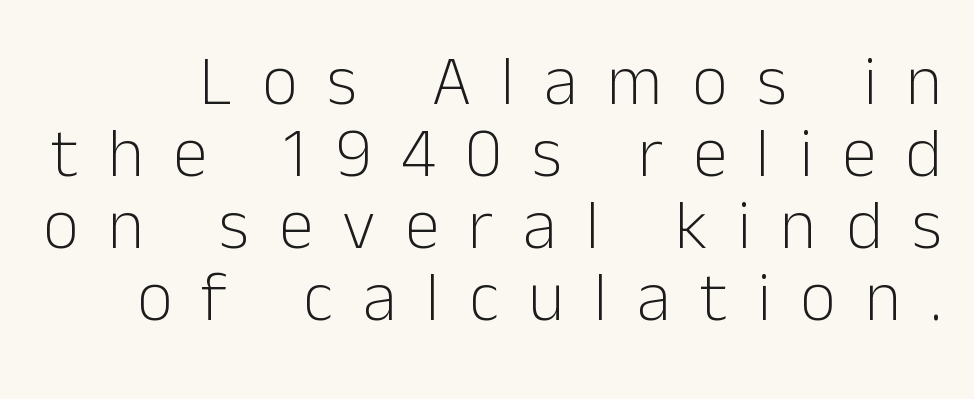
What stands out about the letter spacing? Its width — letters are far apart. Is there any slant? The stems are plumb. Is this a fixed-width face? No — the glyphs have proportional, varying widths. Regarding leading, the lines here are crowded together. Nothing sits at the stroke ends, so this counts as sans-serif.
